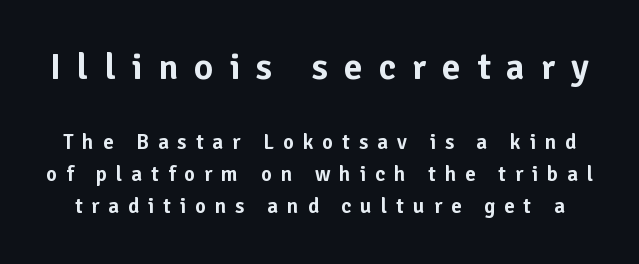
What kind of face is this? One without serifs — a sans. Spacing between characters has been opened up far beyond the box default. Bare-footed words on every line. You can tell it's not italic because the verticals are truly vertical. Note: larger setting up top, smaller setting below. Evenly set lines give the paragraph a standard silhouette.
